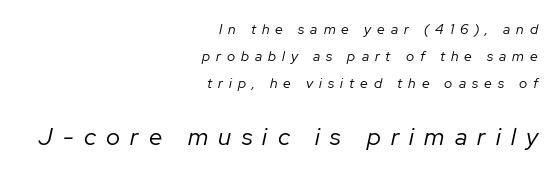
The image shows 24 px text type, italic (leaning right); set right-aligned, loose line spacing (1.94x), unusually wide letter spacing (+0.43 em), not underlined; the second (bottom) block is 1.71x larger.
